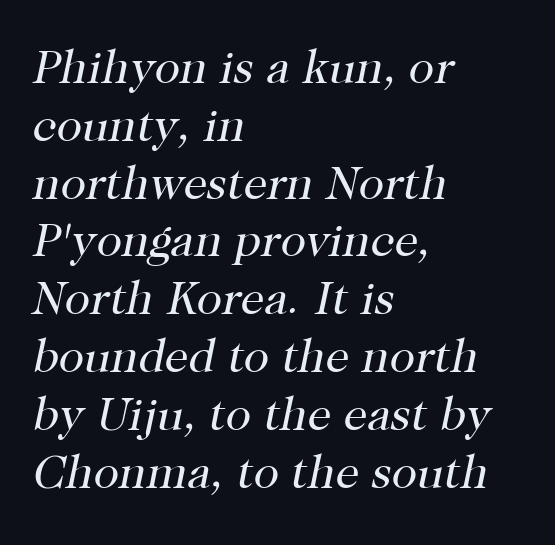
The image shows 47 px regular-weight serif type, italic (leaning right); set left-aligned, line spacing 1.23x, normal letter spacing, not underlined; high stroke contrast and a medium x-height.
